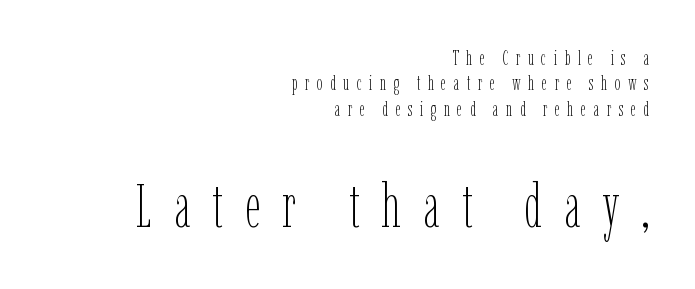
Q: Is the text bold? A: No.
Q: Is the text italic (slanted)? A: No, it is upright.
Q: Is the text underlined? A: No.
Q: How is the paragraph aligned? A: Right-aligned.
Q: Is the spacing between letters normal or unusually wide? A: Unusually wide.
Q: Is the spacing between lines tight, normal or loose? A: Normal.
Q: Which block of text is set in a larger size, the first (top) or the second (bottom)? A: The second (bottom) one.
Q: Width (condensed, normal, or wide)? A: Condensed.
Q: Stroke contrast? A: Low.
Q: x-height? A: Medium.
Q: Monospaced? A: No.
